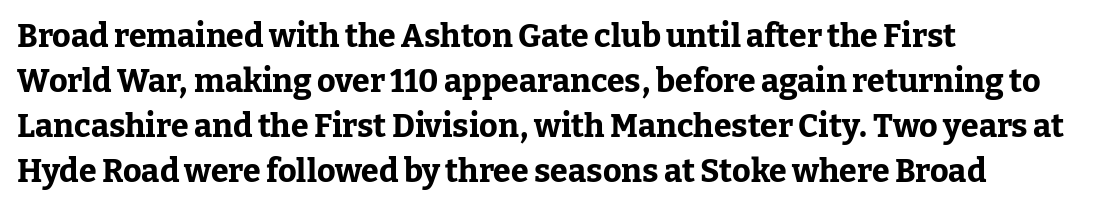
The image shows 32 px bold serif type, upright; set left-aligned, normal line spacing (1.41x), normal letter spacing, not underlined; low stroke contrast and a medium x-height.
